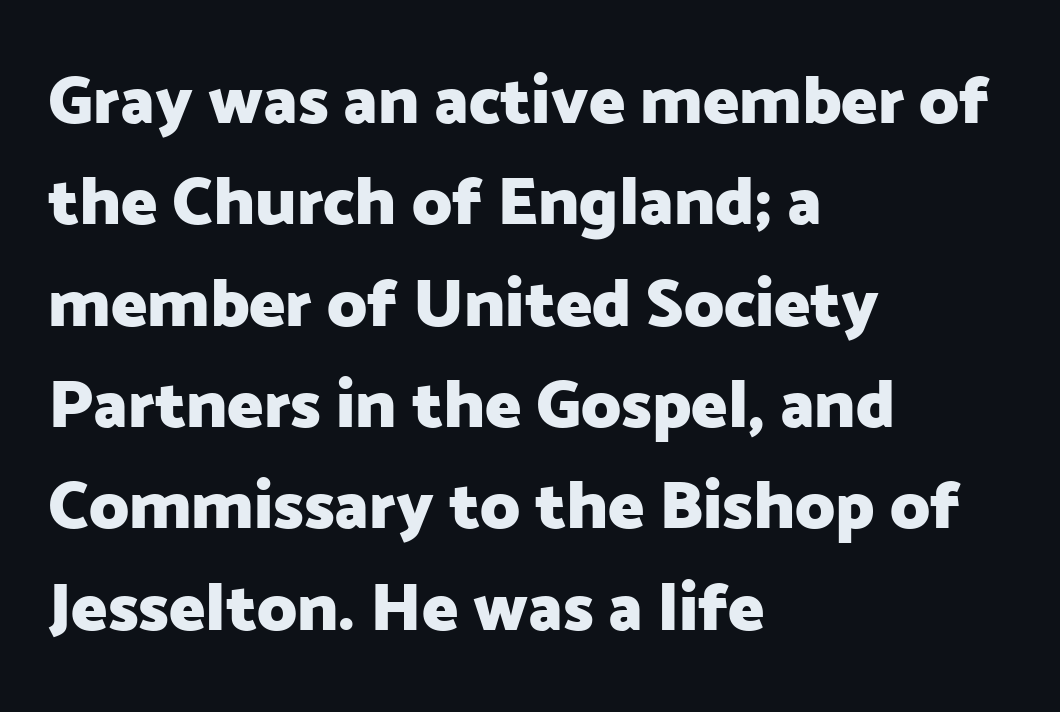
The image shows 68 px heavy sans-serif type, upright; set left-aligned, normal line spacing (1.49x), normal letter spacing, not underlined; low stroke contrast and a medium x-height.
